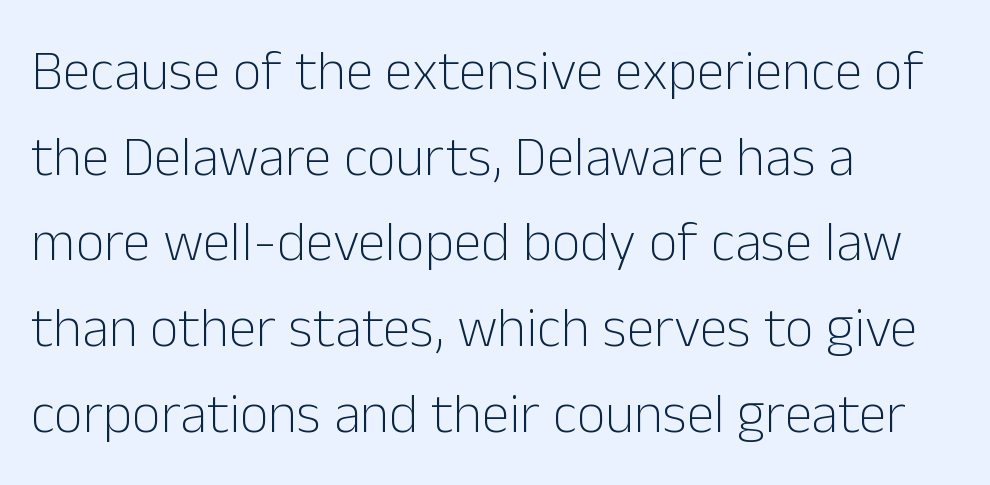
The strip under each line holds only bare page. The rendering uses natural spacing where letterforms have individual widths. Each line starts at the same left margin while the right side varies. It's the straight-up-and-down kind of type. Serif or sans? Sans — the stroke terminals are bare.
